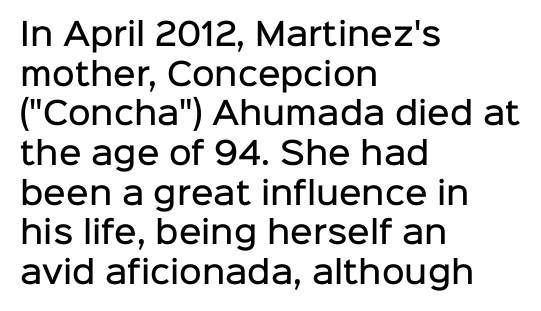
{"serif": "no", "italic": "no", "bold": "semi", "weight": "semibold", "width": "normal", "stroke_contrast": "low", "x_height": "medium", "monospaced": "no", "underline": "no", "align": "left", "line_spacing": "normal", "line_spacing_ratio": 1.28, "letter_spacing": "normal", "letter_spacing_em": 0.0, "glyph_px": 31}
